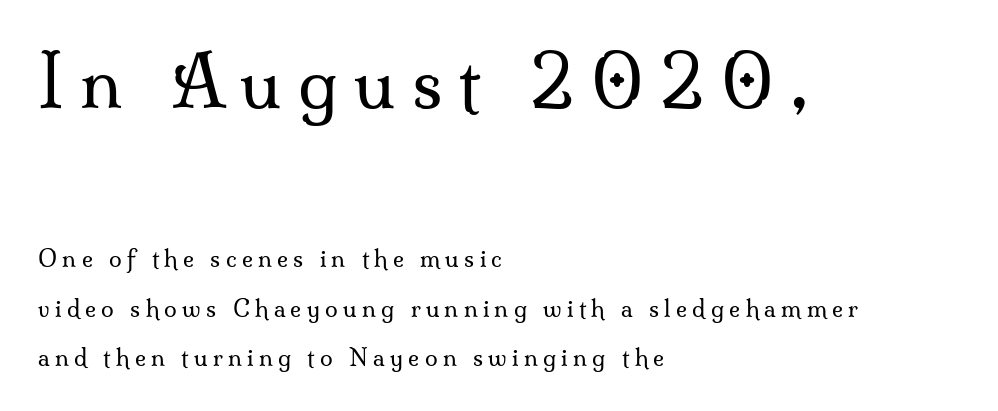
{"serif": "yes", "italic": "no", "bold": "no", "weight": "regular", "width": "normal", "stroke_contrast": "medium", "x_height": "small", "monospaced": "no", "underline": "no", "align": "left", "line_spacing": "loose", "line_spacing_ratio": 2.15, "letter_spacing": "wide", "letter_spacing_em": 0.23, "larger_block": "first", "size_ratio": 3.04, "glyph_px": 70}
